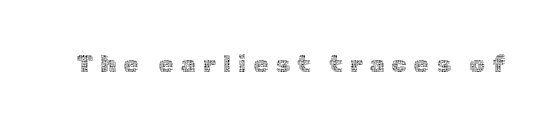
The image shows 24 px text type, upright; set unusually wide letter spacing (+0.31 em), not underlined.
